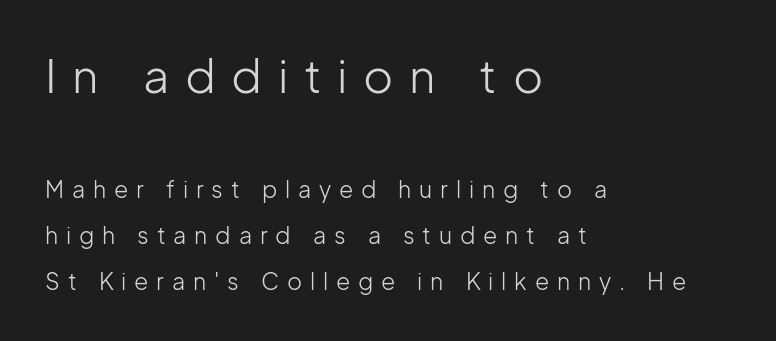
The glyphs are unaccompanied by any horizontal stroke below them. The designer dialed line spacing up above the default. You get the large type first, then a drop to smaller type. Is this a fixed-width face? No — the glyphs have proportional, varying widths. Serif or sans? Sans — the stroke terminals are bare.
